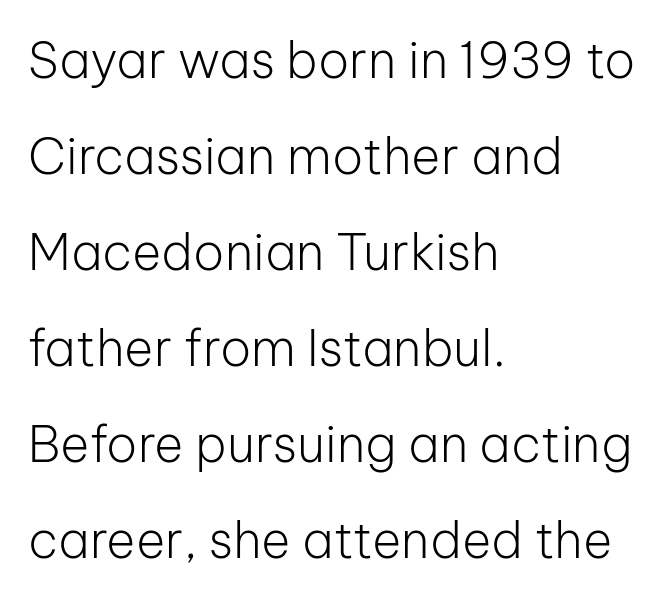
{"serif": "no", "italic": "no", "bold": "no", "weight": "light", "width": "normal", "stroke_contrast": "low", "x_height": "medium", "monospaced": "no", "underline": "no", "align": "left", "line_spacing": "loose", "line_spacing_ratio": 1.92, "letter_spacing": "normal", "letter_spacing_em": 0.0, "glyph_px": 50}
